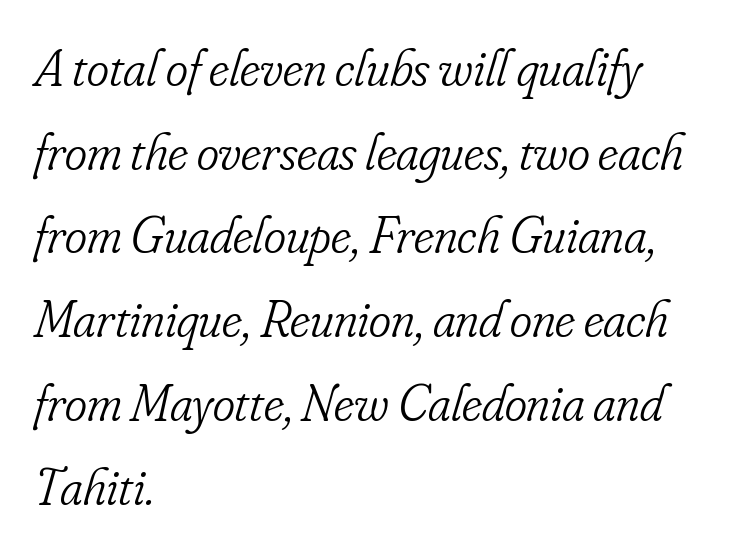
{"serif": "yes", "italic": "yes", "lean": "right", "slant_degrees": 16, "bold": "no", "weight": "light", "width": "condensed", "stroke_contrast": "low", "x_height": "small", "monospaced": "no", "underline": "no", "align": "left", "line_spacing": "normal", "line_spacing_ratio": 1.58, "letter_spacing": "normal", "letter_spacing_em": 0.0, "glyph_px": 53}
